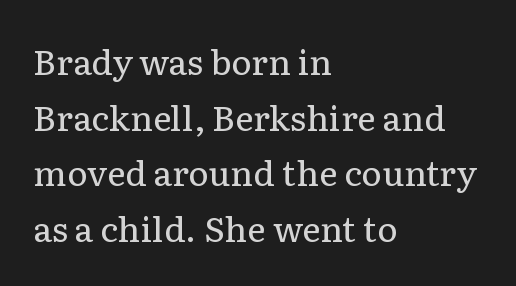
The image shows 35 px regular-weight serif type, upright; set left-aligned, normal line spacing (1.59x), normal letter spacing, not underlined; low stroke contrast and a medium x-height.
